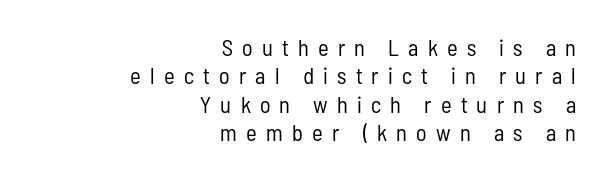
{"italic": "no", "bold": "no", "underline": "no", "align": "right", "line_spacing_ratio": 1.23, "letter_spacing": "wide", "letter_spacing_em": 0.4, "glyph_px": 23}
